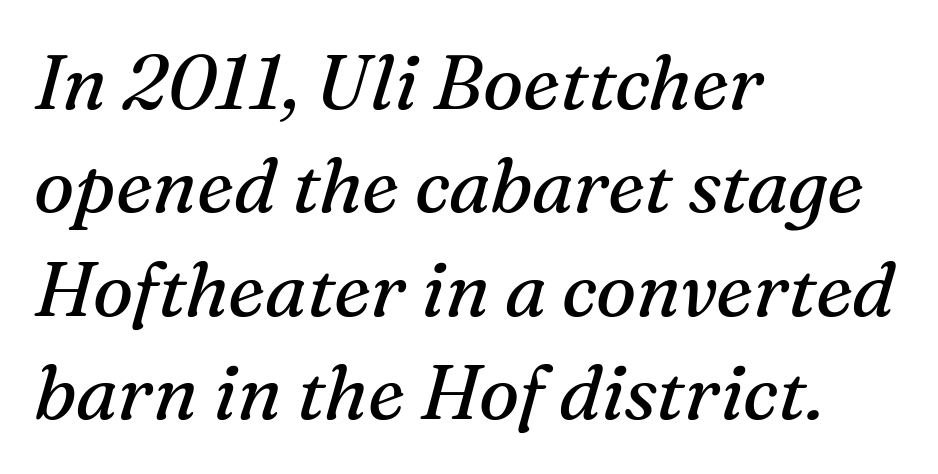
{"serif": "yes", "italic": "yes", "lean": "right", "slant_degrees": 16, "bold": "no", "weight": "regular", "width": "normal", "stroke_contrast": "medium", "x_height": "medium", "monospaced": "no", "underline": "no", "align": "left", "line_spacing": "normal", "line_spacing_ratio": 1.36, "letter_spacing": "normal", "letter_spacing_em": 0.0, "glyph_px": 76}
